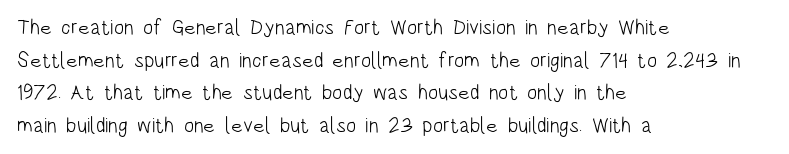
{"italic": "no", "bold": "no", "underline": "no", "align": "left", "line_spacing": "normal", "line_spacing_ratio": 1.55, "letter_spacing": "normal", "letter_spacing_em": 0.0, "glyph_px": 21}
